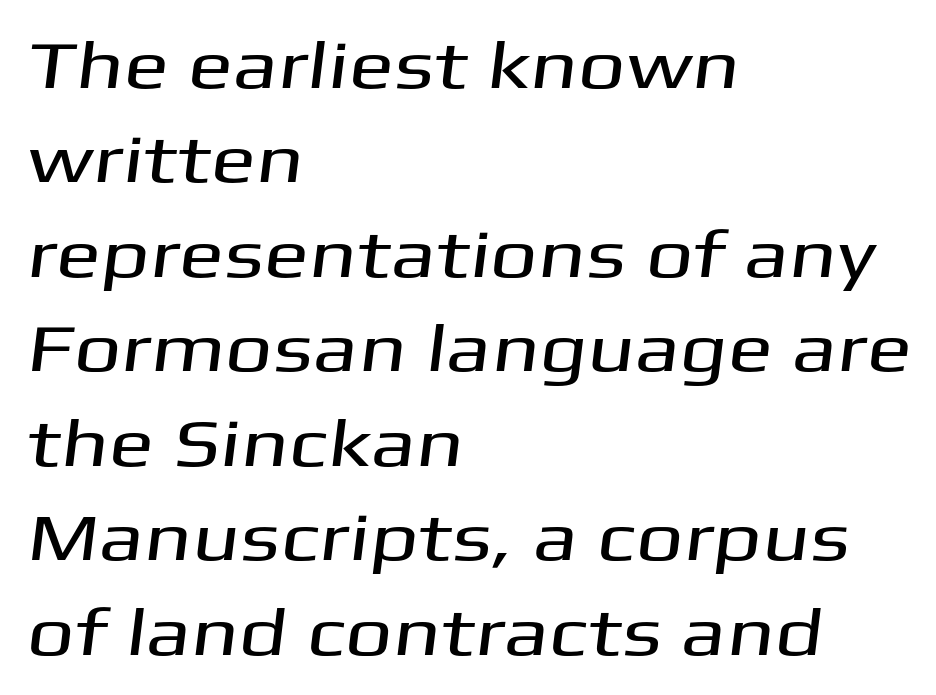
Q: Is the typeface a serif or a sans-serif typeface? A: Sans-serif.
Q: Is the text underlined? A: No.
Q: How is the paragraph aligned? A: Left-aligned.
Q: Is the spacing between letters normal or unusually wide? A: Normal.
Q: Is the spacing between lines tight, normal or loose? A: Normal.
Q: Width (condensed, normal, or wide)? A: Wide.
Q: Stroke contrast? A: Medium.
Q: x-height? A: Medium.
Q: Monospaced? A: No.
